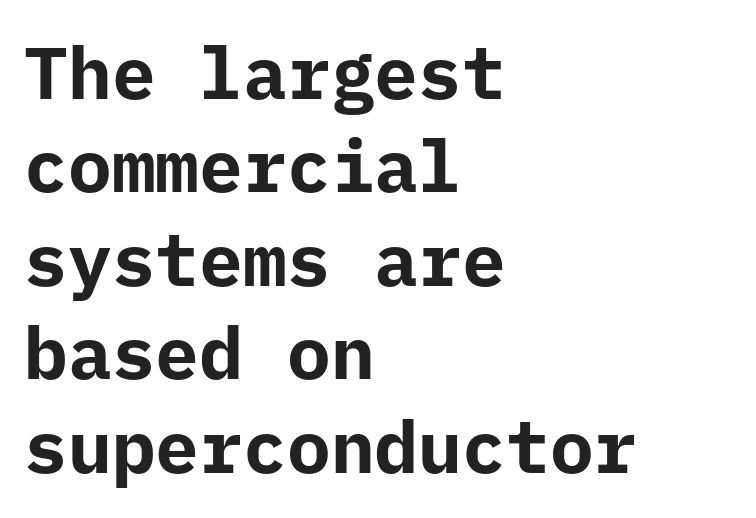
The image shows 73 px bold sans-serif type, upright, monospaced; set left-aligned, normal line spacing (1.28x), normal letter spacing, not underlined; low stroke contrast and a medium x-height.
